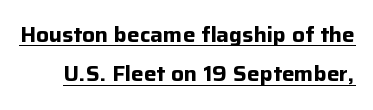
{"italic": "no", "bold": "yes", "underline": "yes", "line_spacing_ratio": 1.88, "letter_spacing": "normal", "letter_spacing_em": 0.0, "glyph_px": 21}
